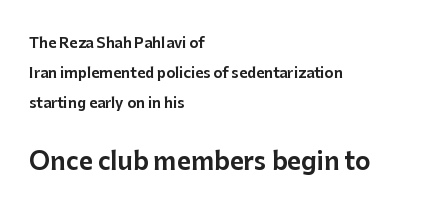
Q: Is the text italic (slanted)? A: No, it is upright.
Q: Is the text underlined? A: No.
Q: How is the paragraph aligned? A: Left-aligned.
Q: Is the spacing between letters normal or unusually wide? A: Normal.
Q: Is the spacing between lines tight, normal or loose? A: Loose.
Q: Which block of text is set in a larger size, the first (top) or the second (bottom)? A: The second (bottom) one.
